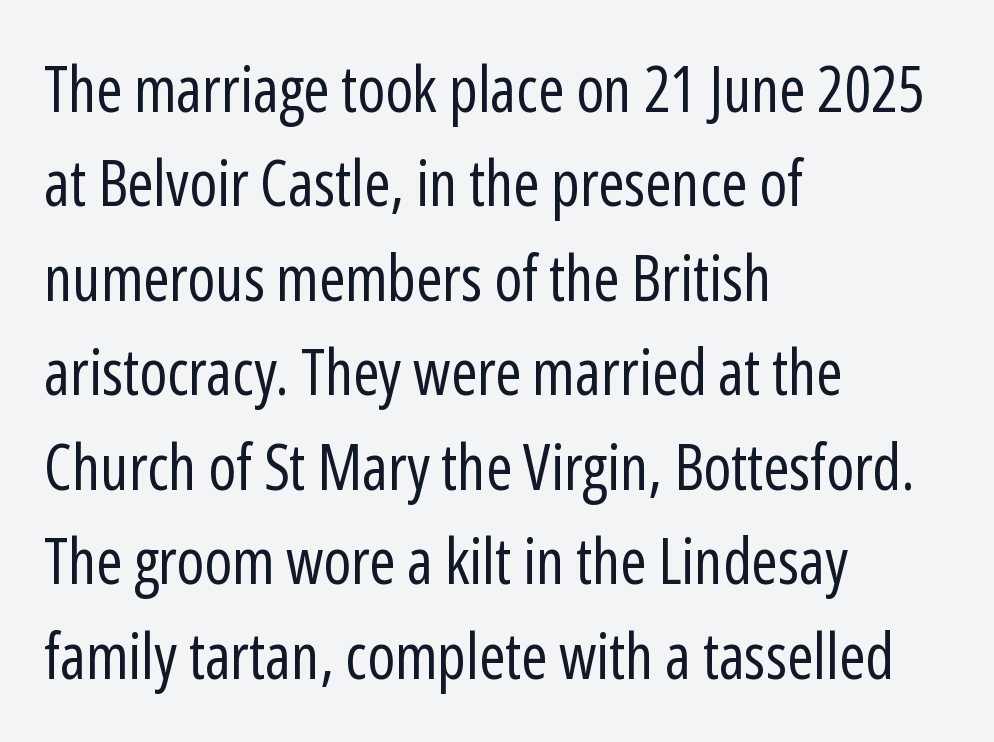
{"serif": "no", "italic": "no", "bold": "no", "weight": "regular", "width": "condensed", "stroke_contrast": "low", "x_height": "medium", "monospaced": "no", "underline": "no", "align": "left", "line_spacing": "normal", "line_spacing_ratio": 1.5, "letter_spacing": "normal", "letter_spacing_em": 0.0, "glyph_px": 63}
